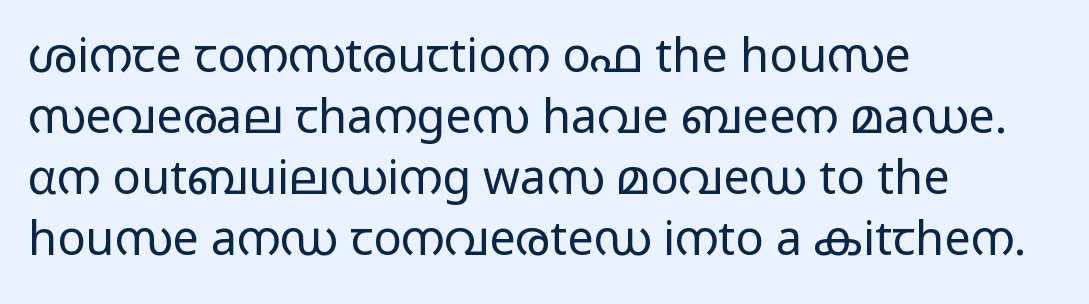
The text was rendered using a sans face with plain stroke endings. A quiet, ordinary-to-light weight characterises the typeface. Successive baselines arrive at the customary interval. No italicization has been applied; the sample stays upright.
